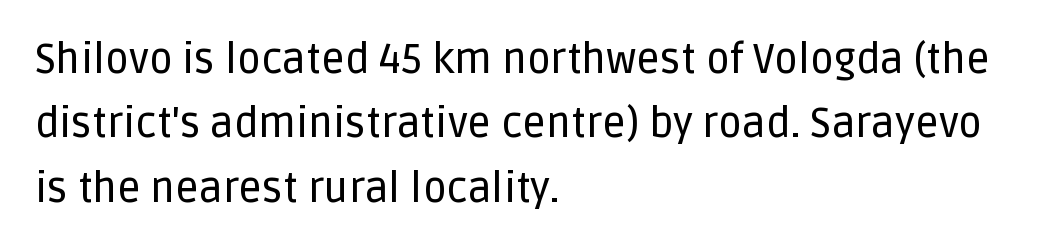
{"serif": "no", "italic": "no", "width": "normal", "stroke_contrast": "low", "x_height": "large", "monospaced": "no", "underline": "no", "align": "left", "line_spacing": "normal", "line_spacing_ratio": 1.57, "letter_spacing": "normal", "letter_spacing_em": 0.0, "glyph_px": 41}
